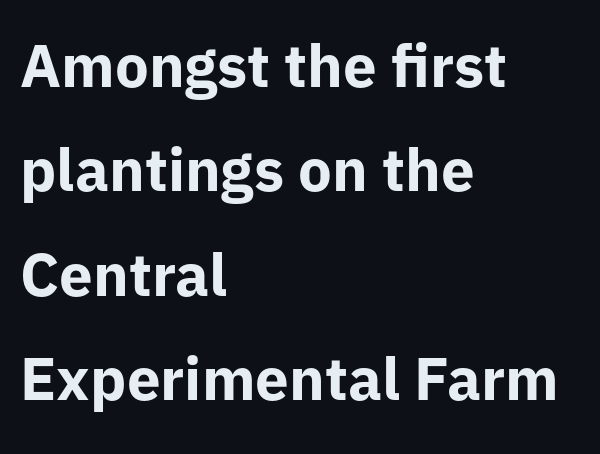
The image shows 60 px bold sans-serif type, upright; set left-aligned, line spacing 1.74x, normal letter spacing, not underlined; low stroke contrast and a medium x-height.
